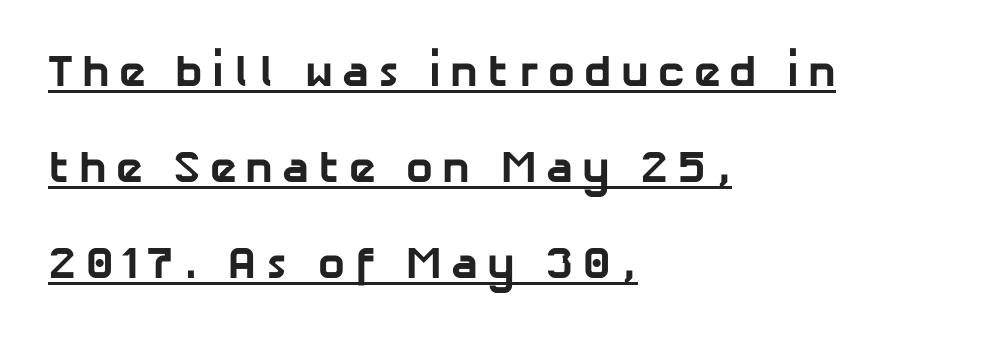
Q: Is the text bold? A: Yes.
Q: Is the typeface a serif or a sans-serif typeface? A: Sans-serif.
Q: Is the text underlined? A: Yes.
Q: How is the paragraph aligned? A: Left-aligned.
Q: Is the spacing between letters normal or unusually wide? A: Unusually wide.
Q: Is the spacing between lines tight, normal or loose? A: Loose.
Q: Width (condensed, normal, or wide)? A: Normal.
Q: Stroke contrast? A: Low.
Q: x-height? A: Medium.
Q: Monospaced? A: No.
